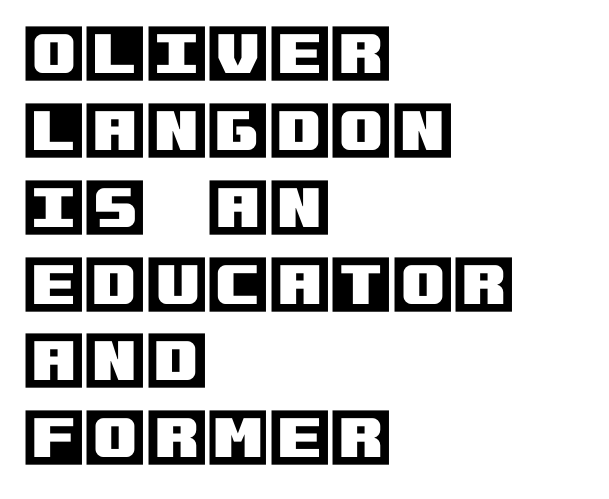
The image shows 63 px text type, upright; set left-aligned, line spacing 1.22x, normal letter spacing, not underlined; a large x-height.
